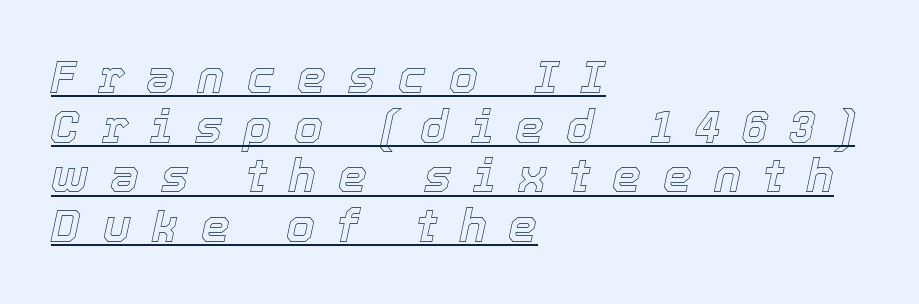
Q: Is the text italic (slanted)? A: Yes, it leans right by about 12 degrees.
Q: Is the text underlined? A: Yes.
Q: How is the paragraph aligned? A: Left-aligned.
Q: Is the spacing between letters normal or unusually wide? A: Unusually wide.
Q: Is the spacing between lines tight, normal or loose? A: Tight.
Q: Width (condensed, normal, or wide)? A: Normal.
Q: x-height? A: Medium.
Q: Monospaced? A: No.
